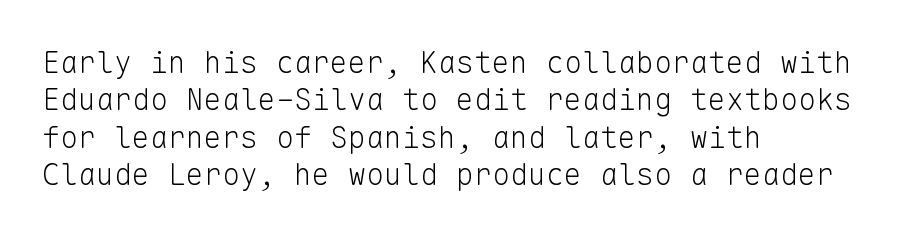
Summary of vertical rhythm: regular, with standard interline spacing. A bare baseline throughout the passage. Monospaced: the letters line up in strict vertical columns. You can tell it's not italic because the verticals are truly vertical.
